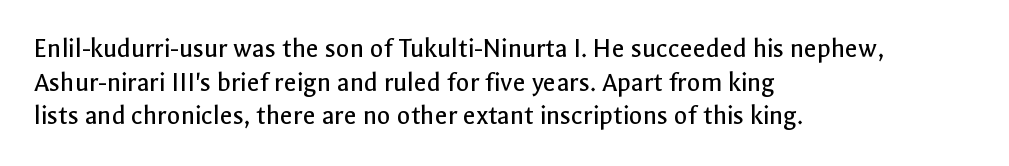
{"serif": "no", "italic": "no", "bold": "no", "weight": "regular", "width": "normal", "x_height": "medium", "monospaced": "no", "underline": "no", "align": "left", "line_spacing_ratio": 1.2, "letter_spacing": "normal", "letter_spacing_em": 0.0, "glyph_px": 28}
